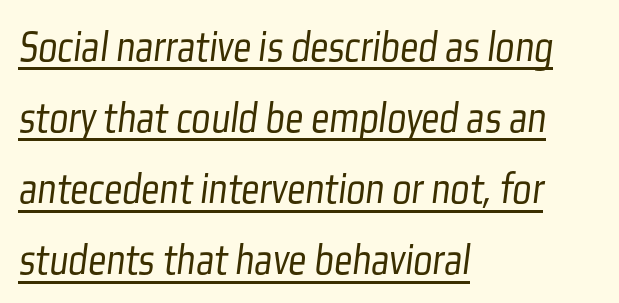
{"serif": "no", "bold": "no", "weight": "light", "width": "condensed", "stroke_contrast": "low", "x_height": "medium", "monospaced": "no", "underline": "yes", "align": "left", "line_spacing": "normal", "line_spacing_ratio": 1.58, "letter_spacing": "normal", "letter_spacing_em": 0.0, "glyph_px": 45}
